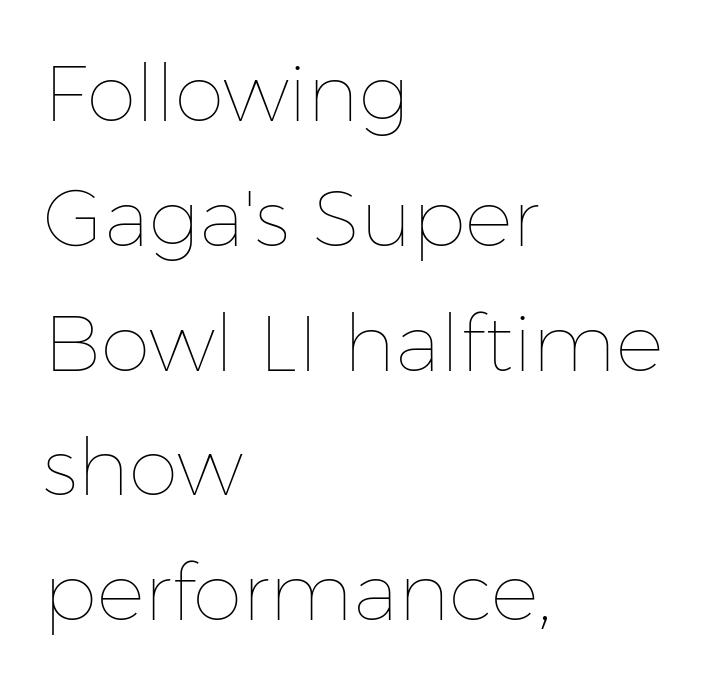
The image shows 80 px thin type, upright; set left-aligned, normal line spacing (1.56x), normal letter spacing, not underlined; low stroke contrast and a medium x-height.
